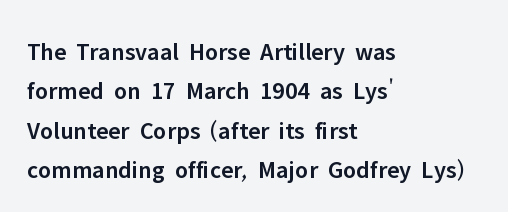
Underlining? Definitely not there. This sample uses plain, unmodified letter spacing. Is there any slant? The stems are plumb. A classic flush-left, rag-right setting is used for this passage.
